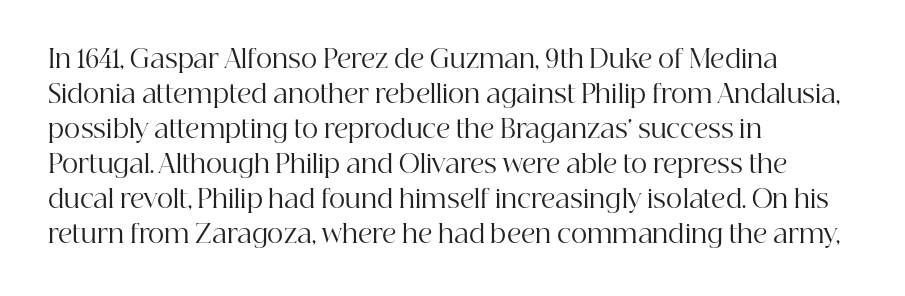
Nobody drew a line under any word here. The passage is arranged the way most books set body copy — flush left. Is the stroke heavy? The answer is a plain regular-or-lighter. Nobody touched the tracking dial on this one. A roman cut, with each character standing at attention. The space between consecutive lines is moderate.
